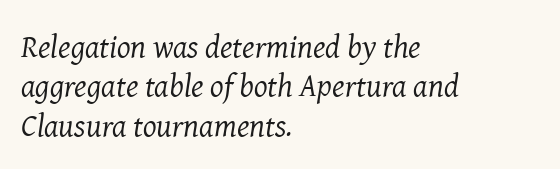
Q: Is the text bold? A: No.
Q: Is the text italic (slanted)? A: Yes, it leans right by about 8 degrees.
Q: Is the typeface a serif or a sans-serif typeface? A: Serif.
Q: Is the text underlined? A: No.
Q: How is the paragraph aligned? A: Left-aligned.
Q: Is the spacing between letters normal or unusually wide? A: Normal.
Q: Width (condensed, normal, or wide)? A: Normal.
Q: Stroke contrast? A: Medium.
Q: x-height? A: Medium.
Q: Monospaced? A: No.
